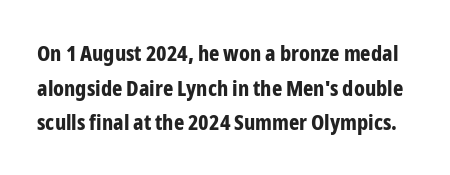
If you drew a line through each stem, it would be perfectly vertical. Does the leading feel generous? No, just average. Typesetter's note: full bold, strokes at maximum text heaviness. Is the letter spacing exaggerated? No — it looks like the ordinary default.
